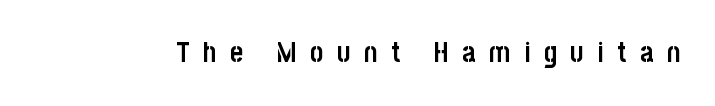
The image shows 28 px semibold, condensed sans-serif type, upright; set unusually wide letter spacing (+0.49 em), not underlined; low stroke contrast and a large x-height.
